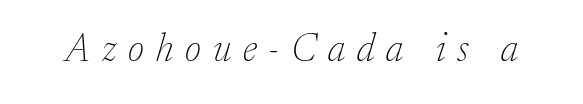
The image shows 39 px thin serif type, italic (leaning right); set unusually wide letter spacing (+0.3 em), not underlined; low stroke contrast and a medium x-height.
